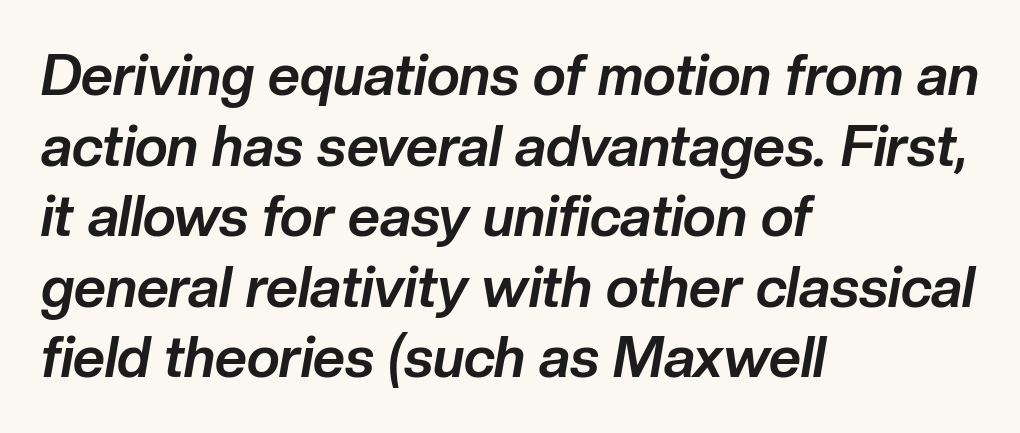
The image shows 56 px bold type, italic (leaning right); set left-aligned, normal line spacing (1.26x), normal letter spacing, not underlined; low stroke contrast and a medium x-height.
